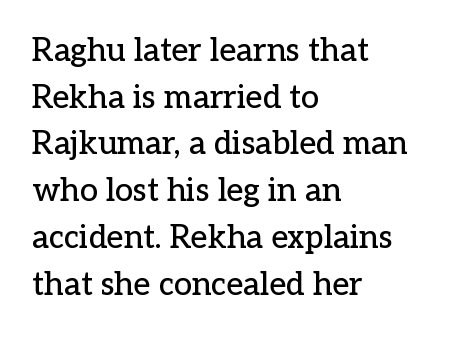
Q: Is the text italic (slanted)? A: No, it is upright.
Q: Is the typeface a serif or a sans-serif typeface? A: Serif.
Q: Is the text underlined? A: No.
Q: How is the paragraph aligned? A: Left-aligned.
Q: Is the spacing between letters normal or unusually wide? A: Normal.
Q: Is the spacing between lines tight, normal or loose? A: Normal.
Q: Width (condensed, normal, or wide)? A: Normal.
Q: Stroke contrast? A: Low.
Q: x-height? A: Medium.
Q: Monospaced? A: No.
